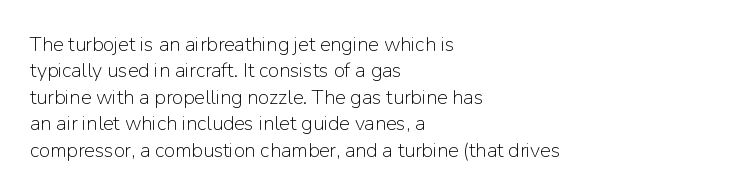
Q: Is the text bold? A: No.
Q: Is the text italic (slanted)? A: No, it is upright.
Q: Is the text underlined? A: No.
Q: How is the paragraph aligned? A: Left-aligned.
Q: Is the spacing between letters normal or unusually wide? A: Normal.
Q: Is the spacing between lines tight, normal or loose? A: Normal.
